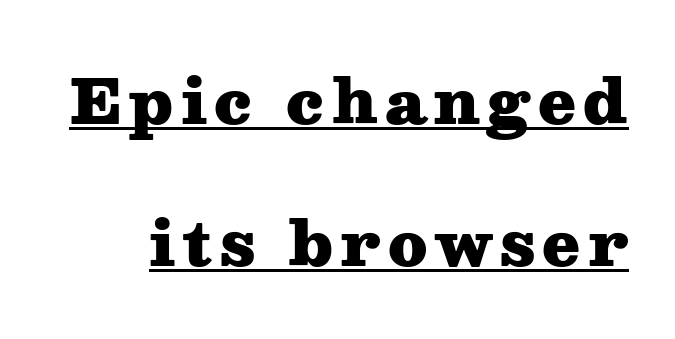
Q: Is the text bold? A: Yes.
Q: Is the text italic (slanted)? A: No, it is upright.
Q: Is the typeface a serif or a sans-serif typeface? A: Serif.
Q: Is the text underlined? A: Yes.
Q: Is the spacing between lines tight, normal or loose? A: Loose.
Q: Width (condensed, normal, or wide)? A: Wide.
Q: Stroke contrast? A: Medium.
Q: x-height? A: Medium.
Q: Monospaced? A: No.
